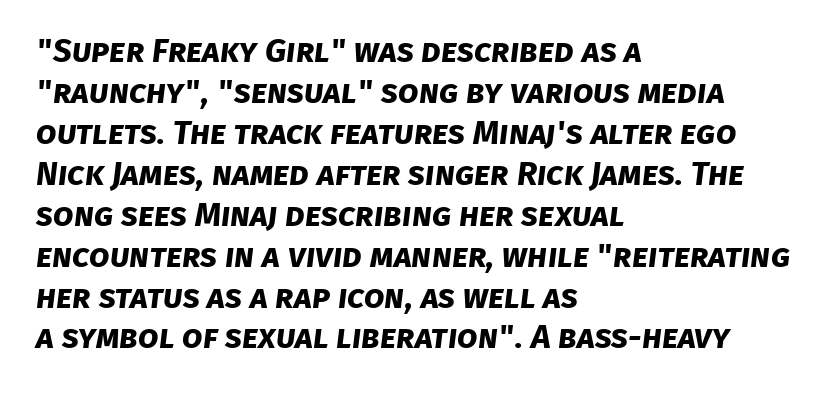
Q: Is the text bold? A: Yes.
Q: Is the typeface a serif or a sans-serif typeface? A: Sans-serif.
Q: Is the text underlined? A: No.
Q: How is the paragraph aligned? A: Left-aligned.
Q: Is the spacing between letters normal or unusually wide? A: Normal.
Q: Width (condensed, normal, or wide)? A: Normal.
Q: Stroke contrast? A: Low.
Q: x-height? A: Large.
Q: Monospaced? A: No.
